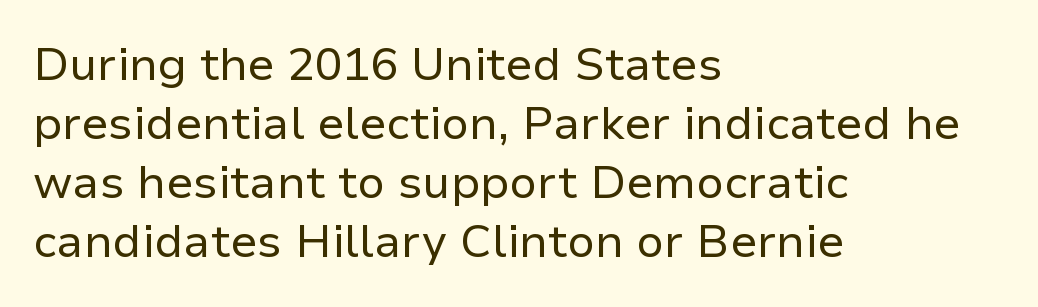
{"serif": "no", "italic": "no", "bold": "no", "weight": "regular", "width": "normal", "stroke_contrast": "low", "x_height": "medium", "monospaced": "no", "underline": "no", "align": "left", "line_spacing": "normal", "line_spacing_ratio": 1.28, "letter_spacing": "normal", "letter_spacing_em": 0.0, "glyph_px": 46}
